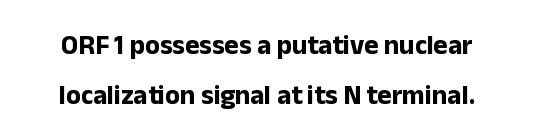
You'd pick this weight for a headline — it's a proper bold. Bare-footed words on every line. Posture: upright roman. Honestly, the letter spacing is just normal — you wouldn't notice it.
